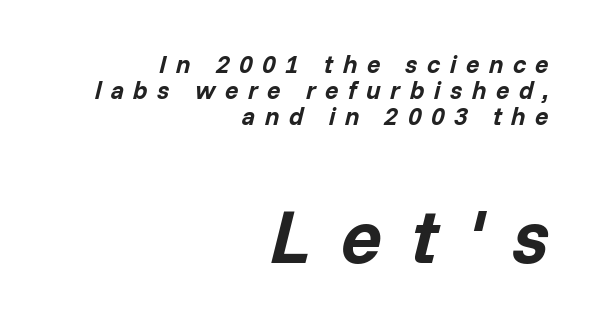
{"italic": "yes", "lean": "right", "slant_degrees": 14, "bold": "yes", "weight": "bold", "width": "normal", "stroke_contrast": "low", "x_height": "medium", "monospaced": "no", "underline": "no", "align": "right", "line_spacing": "tight", "line_spacing_ratio": 1.04, "letter_spacing": "wide", "letter_spacing_em": 0.38, "larger_block": "second", "size_ratio": 3.04, "glyph_px": 76}
